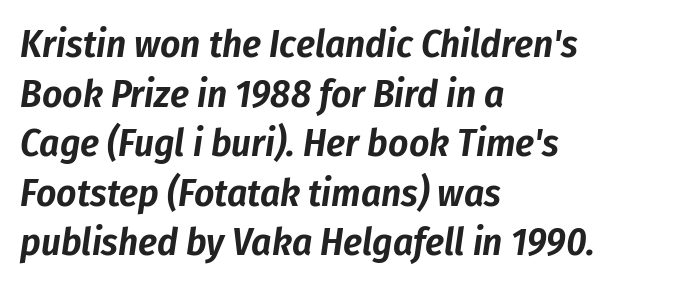
Slanted lettering throughout. Note the varied advance widths — an 'i' is clearly narrower than an 'm'. Spacing between characters is what you'd get straight out of the box. Just letters on the line, the space beneath them empty. Notice how the passage keeps a crisp vertical edge on the left only. Does the leading feel generous? No, just average.
